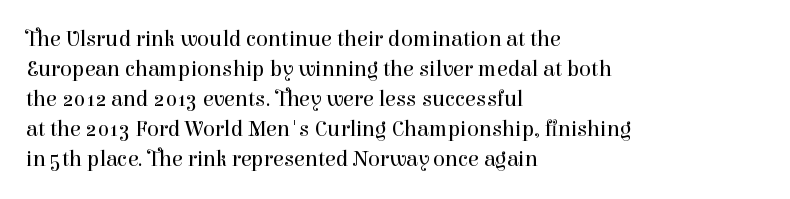
{"italic": "no", "bold": "no", "underline": "no", "align": "left", "line_spacing": "normal", "line_spacing_ratio": 1.36, "letter_spacing": "normal", "letter_spacing_em": 0.0, "glyph_px": 22}
